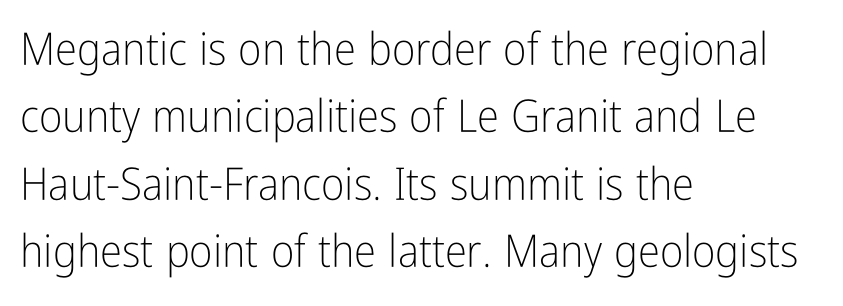
Q: Is the text bold? A: No.
Q: Is the text italic (slanted)? A: No, it is upright.
Q: Is the typeface a serif or a sans-serif typeface? A: Sans-serif.
Q: Is the text underlined? A: No.
Q: How is the paragraph aligned? A: Left-aligned.
Q: Is the spacing between letters normal or unusually wide? A: Normal.
Q: Is the spacing between lines tight, normal or loose? A: Normal.
Q: Width (condensed, normal, or wide)? A: Condensed.
Q: Stroke contrast? A: Low.
Q: x-height? A: Medium.
Q: Monospaced? A: No.
